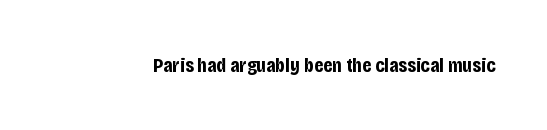
The letterforms sit shoulder to shoulder at normal distance. These lines were composed using upright roman letters. Check the space under the baseline: it is left empty. The sample has been set heavy, in full bold.
